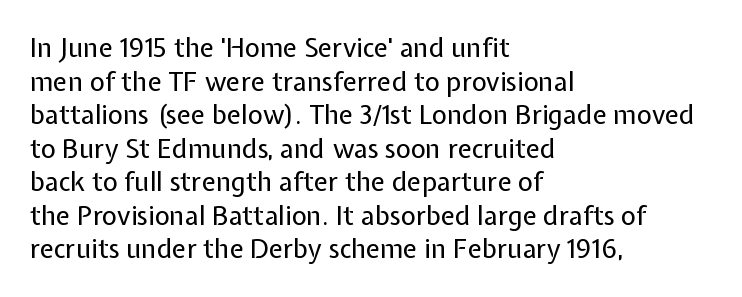
Interline gaps are of average width in this sample. In terms of posture, this sample is upright. Teacher's note: observe the even left margin — that is flush-left alignment. The cut favours lightness, reaching ordinary text weight at its darkest.
